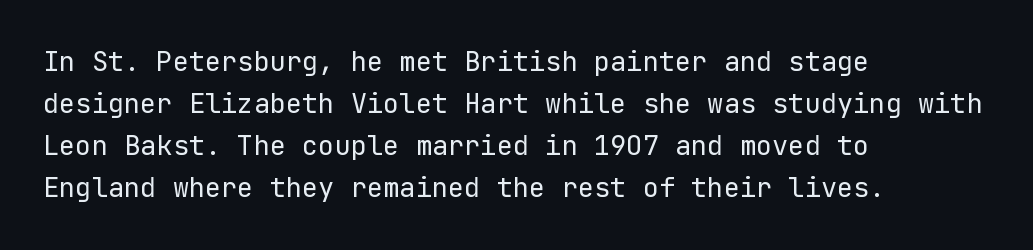
Each new line begins a customary step beneath the previous one. The passage shown is not underscored anywhere. Weight: not bold — regular or lighter. Nope, not italic — everything's standing straight. A classic flush-left, rag-right setting is used for this passage.
